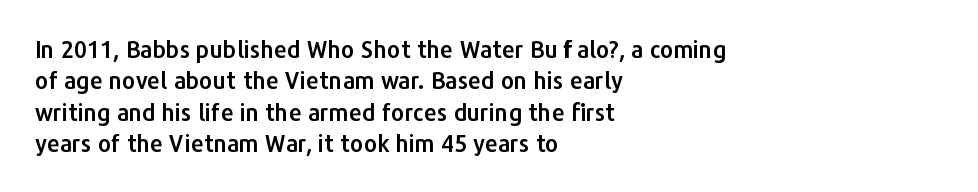
The passage shown is not underscored anywhere. The line texture is even and compact thanks to regular tracking. Nope, not italic — everything's standing straight. Each line starts at the same left margin while the right side varies. Notice how descenders clear the ascenders below comfortably — that's standard leading.
